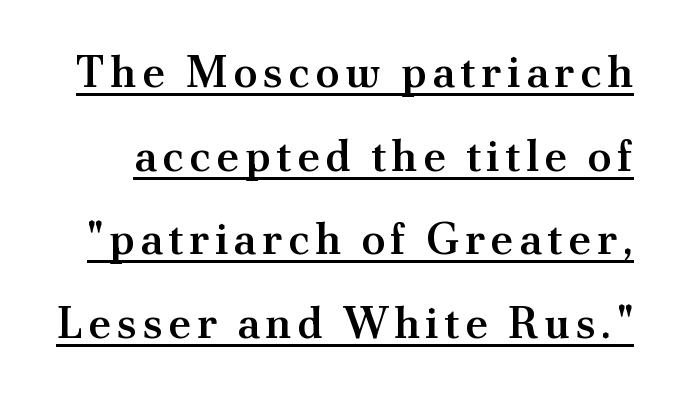
Q: Is the text bold? A: Semi-bold.
Q: Is the text italic (slanted)? A: No, it is upright.
Q: Is the typeface a serif or a sans-serif typeface? A: Serif.
Q: Is the text underlined? A: Yes.
Q: Is the spacing between lines tight, normal or loose? A: Loose.
Q: Width (condensed, normal, or wide)? A: Normal.
Q: Stroke contrast? A: Medium.
Q: x-height? A: Small.
Q: Monospaced? A: No.
